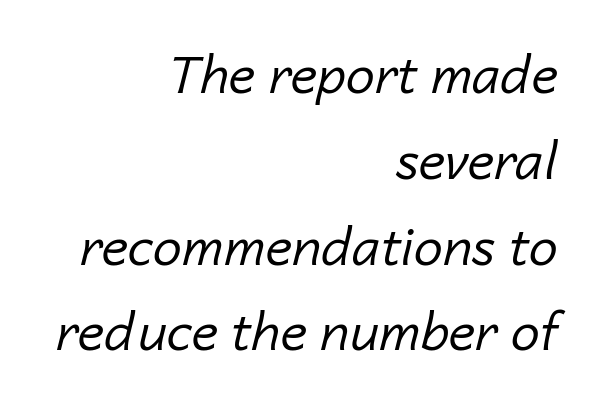
The image shows 52 px regular-weight type, italic (leaning right); set right-aligned, normal line spacing (1.65x), normal letter spacing, not underlined; low stroke contrast and a medium x-height.
